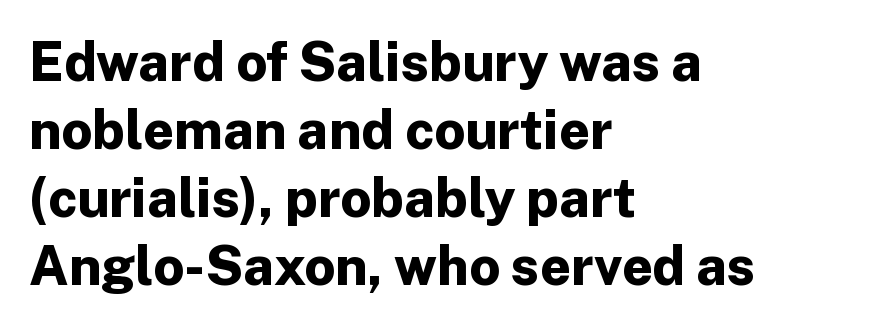
Q: Is the text bold? A: Yes.
Q: Is the text italic (slanted)? A: No, it is upright.
Q: Is the typeface a serif or a sans-serif typeface? A: Sans-serif.
Q: Is the text underlined? A: No.
Q: How is the paragraph aligned? A: Left-aligned.
Q: Is the spacing between letters normal or unusually wide? A: Normal.
Q: Is the spacing between lines tight, normal or loose? A: Normal.
Q: Width (condensed, normal, or wide)? A: Normal.
Q: Stroke contrast? A: Low.
Q: x-height? A: Medium.
Q: Monospaced? A: No.
